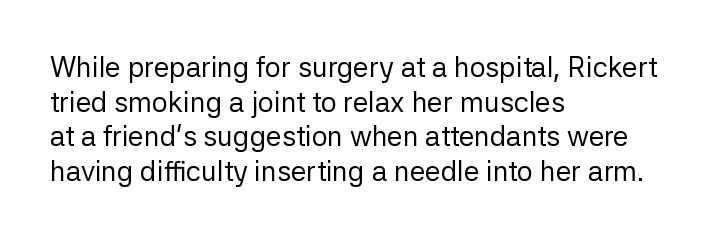
Q: Is the text bold? A: No.
Q: Is the text italic (slanted)? A: No, it is upright.
Q: Is the typeface a serif or a sans-serif typeface? A: Sans-serif.
Q: Is the text underlined? A: No.
Q: How is the paragraph aligned? A: Left-aligned.
Q: Is the spacing between letters normal or unusually wide? A: Normal.
Q: Width (condensed, normal, or wide)? A: Normal.
Q: Stroke contrast? A: Low.
Q: x-height? A: Medium.
Q: Monospaced? A: No.
